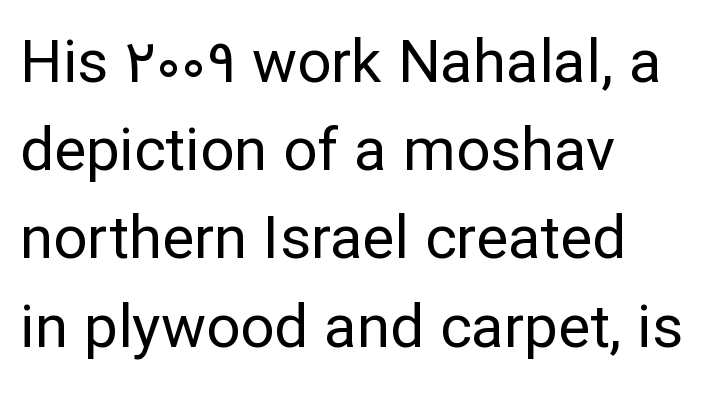
Q: Is the text bold? A: No.
Q: Is the text italic (slanted)? A: No, it is upright.
Q: Is the typeface a serif or a sans-serif typeface? A: Sans-serif.
Q: Is the text underlined? A: No.
Q: How is the paragraph aligned? A: Left-aligned.
Q: Is the spacing between letters normal or unusually wide? A: Normal.
Q: Is the spacing between lines tight, normal or loose? A: Normal.
Q: Width (condensed, normal, or wide)? A: Normal.
Q: Stroke contrast? A: Low.
Q: x-height? A: Medium.
Q: Monospaced? A: No.
